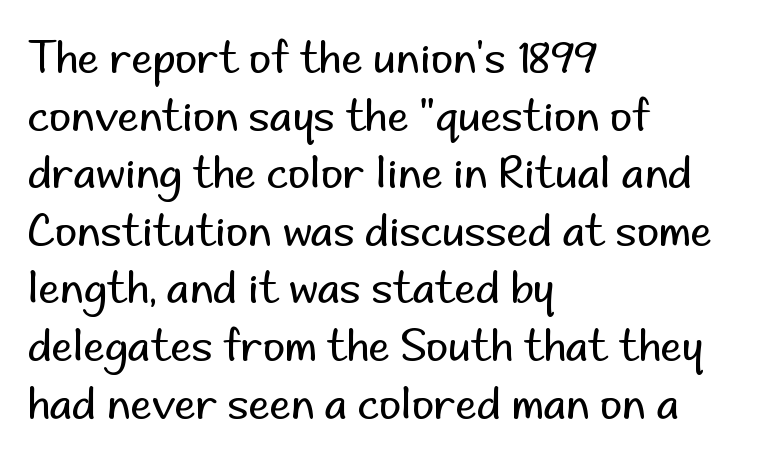
Q: Is the text bold? A: No.
Q: Is the text italic (slanted)? A: No, it is upright.
Q: Is the typeface a serif or a sans-serif typeface? A: Sans-serif.
Q: Is the text underlined? A: No.
Q: How is the paragraph aligned? A: Left-aligned.
Q: Is the spacing between letters normal or unusually wide? A: Normal.
Q: Is the spacing between lines tight, normal or loose? A: Normal.
Q: Width (condensed, normal, or wide)? A: Normal.
Q: Stroke contrast? A: Low.
Q: x-height? A: Small.
Q: Monospaced? A: No.
